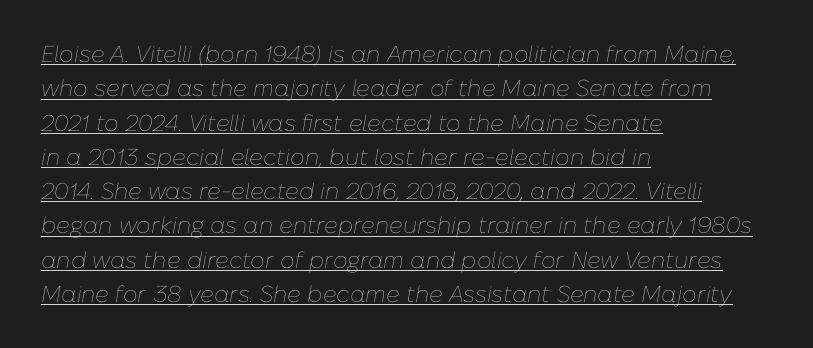
{"italic": "yes", "lean": "right", "slant_degrees": 10, "bold": "no", "underline": "yes", "align": "left", "line_spacing": "normal", "line_spacing_ratio": 1.49, "letter_spacing": "normal", "letter_spacing_em": 0.0, "glyph_px": 23}
